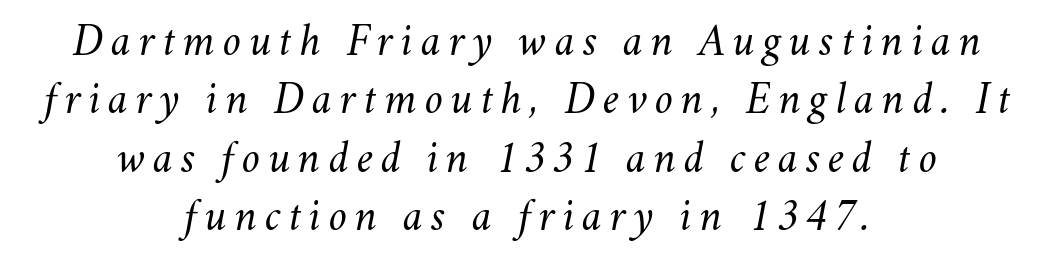
The image shows 46 px light type, italic (leaning right); set centered, normal line spacing (1.27x), not underlined; medium stroke contrast and a small x-height.
